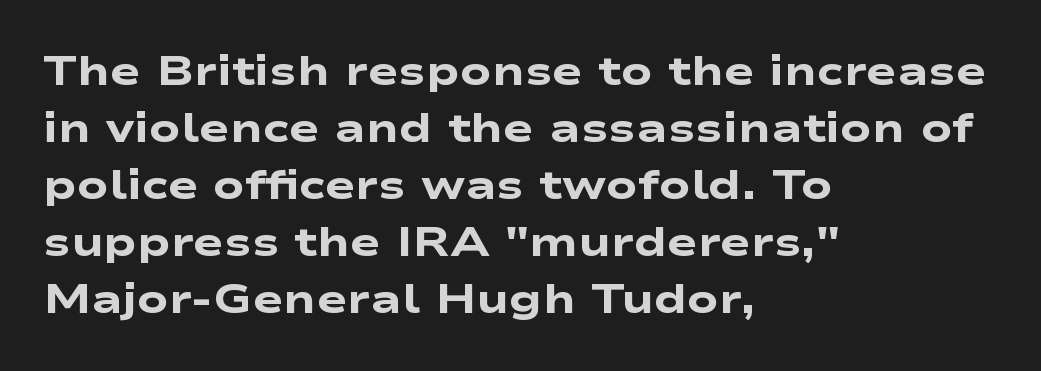
The letters advance in unequal steps, a hallmark of proportional type. Vertically, the passage feels balanced, rows spaced as you'd expect. Letterform terminals end flat and unadorned throughout the passage. The font is running at its bold setting.
